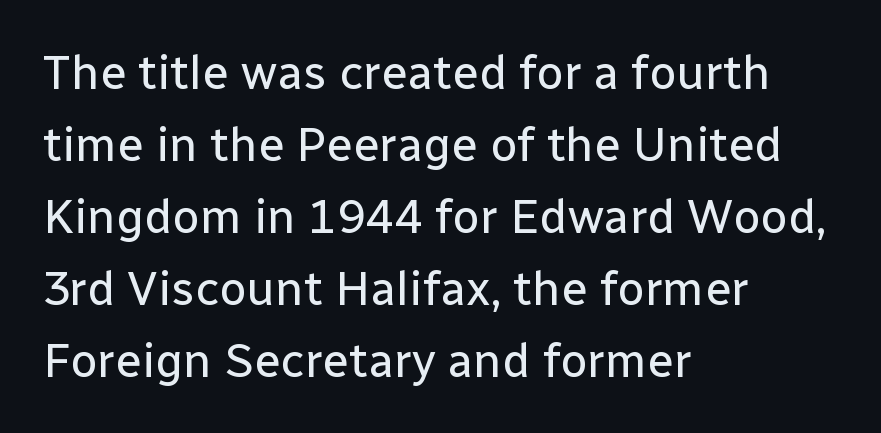
Q: Is the text bold? A: No.
Q: Is the text italic (slanted)? A: No, it is upright.
Q: Is the typeface a serif or a sans-serif typeface? A: Sans-serif.
Q: Is the text underlined? A: No.
Q: How is the paragraph aligned? A: Left-aligned.
Q: Is the spacing between letters normal or unusually wide? A: Normal.
Q: Is the spacing between lines tight, normal or loose? A: Normal.
Q: Width (condensed, normal, or wide)? A: Normal.
Q: Stroke contrast? A: Low.
Q: x-height? A: Medium.
Q: Monospaced? A: No.
